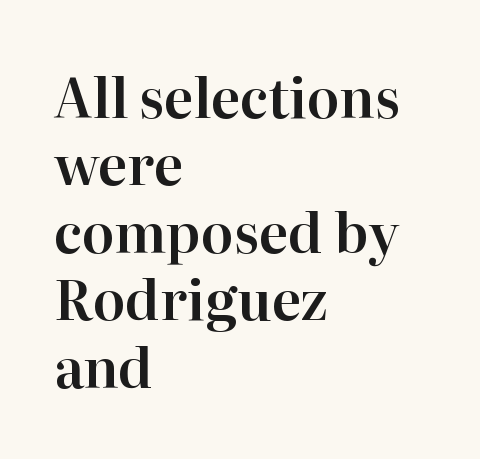
{"serif": "yes", "italic": "no", "width": "normal", "stroke_contrast": "high", "x_height": "medium", "monospaced": "no", "underline": "no", "align": "left", "line_spacing": "normal", "line_spacing_ratio": 1.25, "letter_spacing": "normal", "letter_spacing_em": 0.0, "glyph_px": 54}
